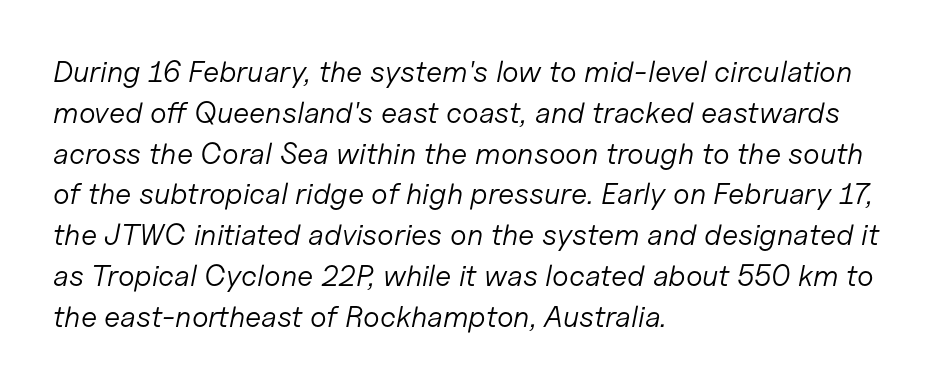
The image shows 30 px light type, italic (leaning right); set left-aligned, normal line spacing (1.36x), normal letter spacing, not underlined; low stroke contrast and a medium x-height.
